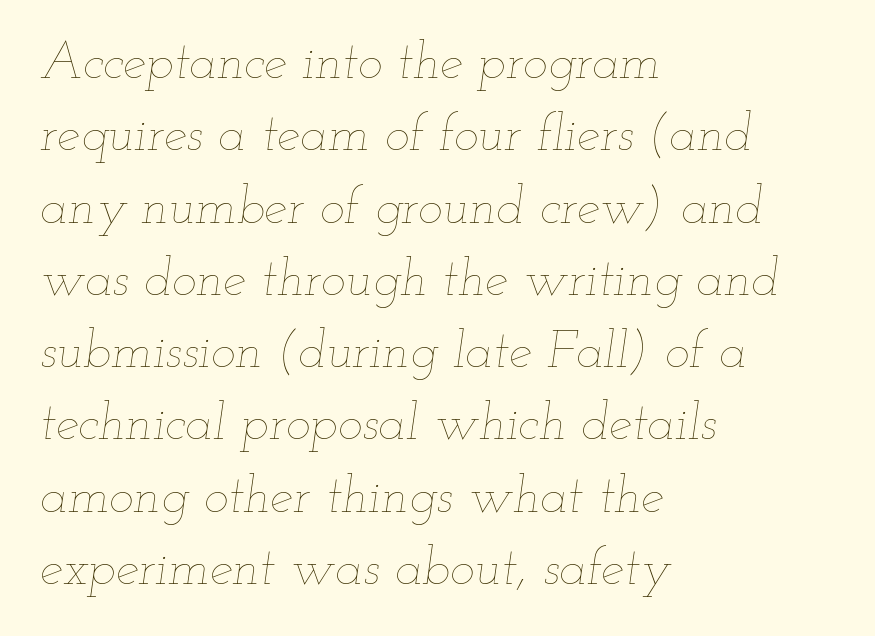
Q: Is the text bold? A: No.
Q: Is the text italic (slanted)? A: Yes, it leans right by about 12 degrees.
Q: Is the text underlined? A: No.
Q: How is the paragraph aligned? A: Left-aligned.
Q: Is the spacing between letters normal or unusually wide? A: Normal.
Q: Is the spacing between lines tight, normal or loose? A: Normal.
Q: Width (condensed, normal, or wide)? A: Wide.
Q: Stroke contrast? A: Low.
Q: x-height? A: Small.
Q: Monospaced? A: No.
